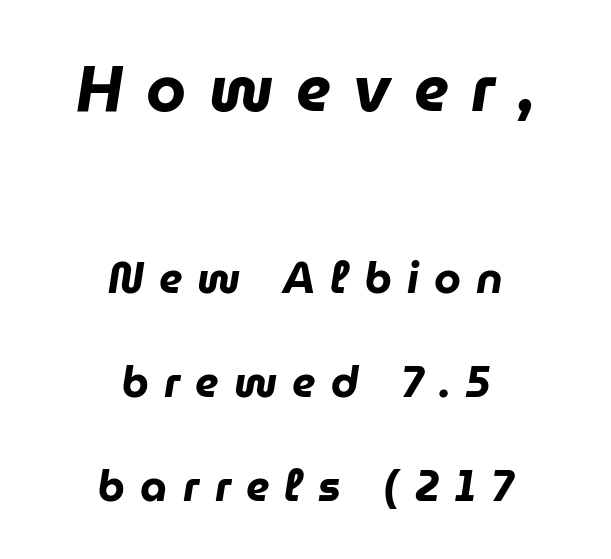
Q: Is the text bold? A: Yes.
Q: Is the text italic (slanted)? A: Yes, it leans right by about 9 degrees.
Q: Is the text underlined? A: No.
Q: How is the paragraph aligned? A: Centered.
Q: Is the spacing between letters normal or unusually wide? A: Unusually wide.
Q: Is the spacing between lines tight, normal or loose? A: Loose.
Q: Which block of text is set in a larger size, the first (top) or the second (bottom)? A: The first (top) one.
Q: Width (condensed, normal, or wide)? A: Normal.
Q: Stroke contrast? A: Low.
Q: x-height? A: Medium.
Q: Monospaced? A: No.
